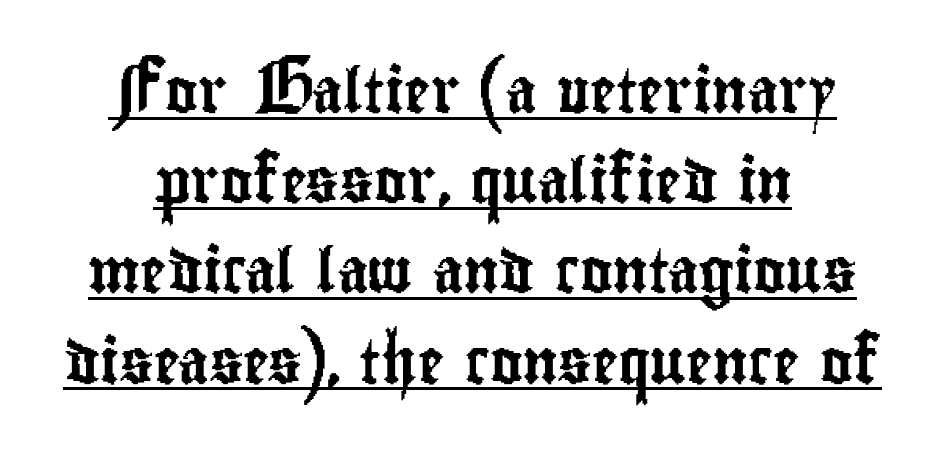
The line-height multiplier appears high, well above default. Font category for this specimen: sans-serif. Honestly, the underline is the first thing you notice here. Ascenders rise straight up at ninety degrees. The passage shown is typed in a proportional face where columns would drift.
